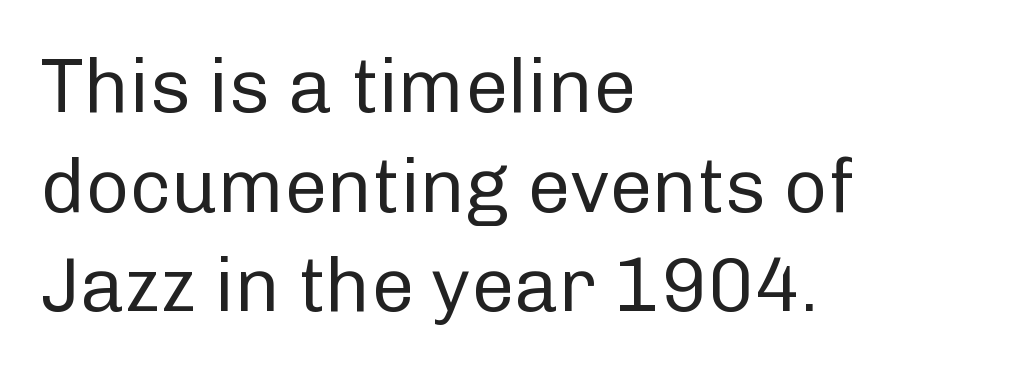
{"serif": "no", "italic": "no", "bold": "no", "weight": "regular", "width": "normal", "stroke_contrast": "low", "x_height": "medium", "monospaced": "no", "underline": "no", "align": "left", "line_spacing": "normal", "line_spacing_ratio": 1.31, "letter_spacing": "normal", "letter_spacing_em": 0.0, "glyph_px": 76}
